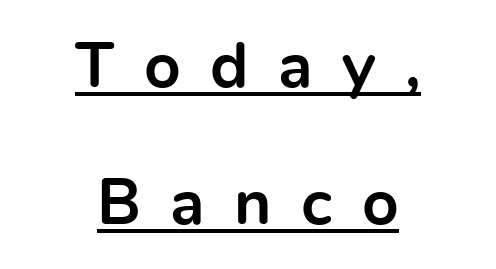
The image shows 64 px bold sans-serif type, upright; set centered, loose line spacing (2.14x), unusually wide letter spacing (+0.46 em), underlined; a medium x-height.
